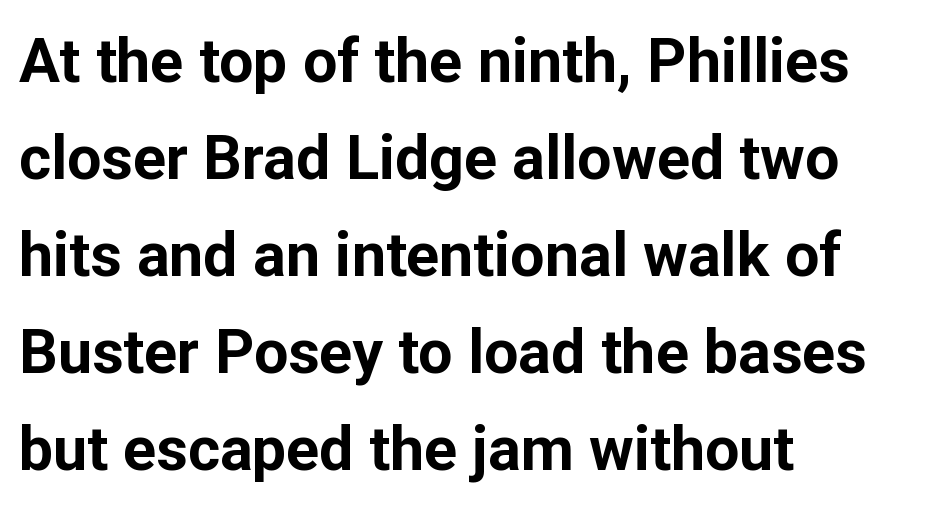
The image shows 61 px bold sans-serif type, upright; set left-aligned, normal line spacing (1.59x), normal letter spacing, not underlined; low stroke contrast and a medium x-height.
